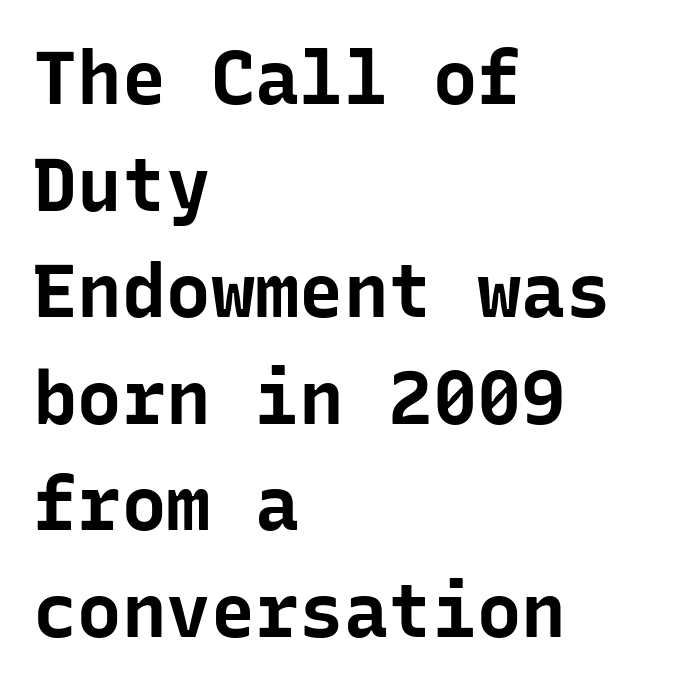
{"serif": "no", "italic": "no", "bold": "yes", "weight": "bold", "width": "normal", "stroke_contrast": "low", "x_height": "medium", "monospaced": "yes", "underline": "no", "align": "left", "line_spacing": "normal", "line_spacing_ratio": 1.44, "letter_spacing": "normal", "letter_spacing_em": 0.0, "glyph_px": 74}
